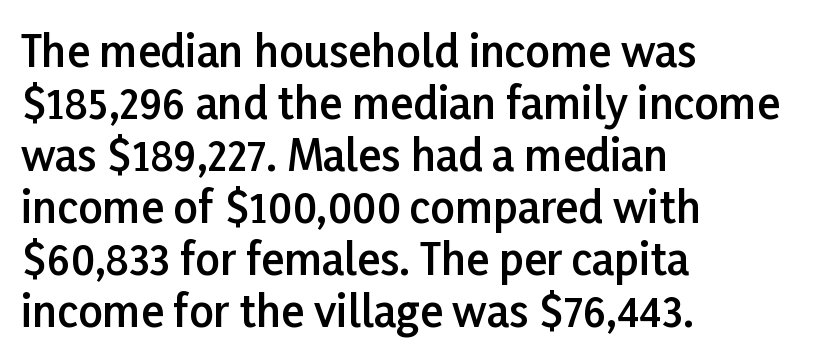
{"serif": "no", "italic": "no", "bold": "semi", "weight": "semibold", "width": "normal", "stroke_contrast": "low", "x_height": "medium", "monospaced": "no", "underline": "no", "align": "left", "line_spacing_ratio": 1.21, "letter_spacing": "normal", "letter_spacing_em": 0.0, "glyph_px": 43}
